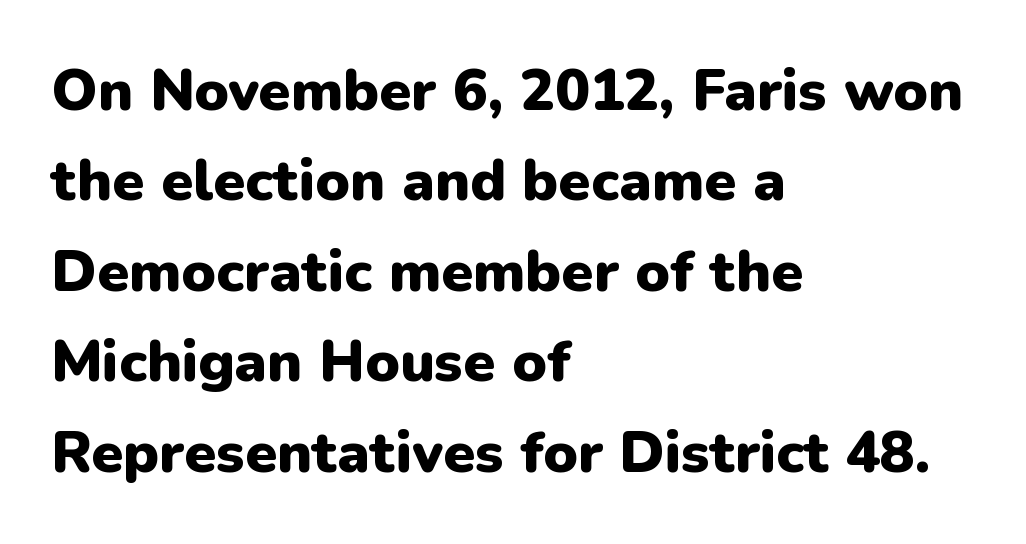
The designer went with a sans here, leaving each stem footless. A classic flush-left, rag-right setting is used for this passage. Line spacing here is normal. Stroke thickness is high; the sample reads as a true bold. This rendering leaves character spacing at its baseline value. Notice how the stems are strictly vertical — no italics here.
